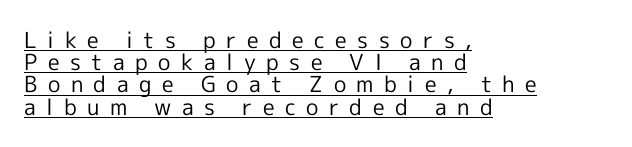
The image shows 22 px text type, upright; set left-aligned, tight line spacing (1.01x), unusually wide letter spacing (+0.48 em), underlined.
